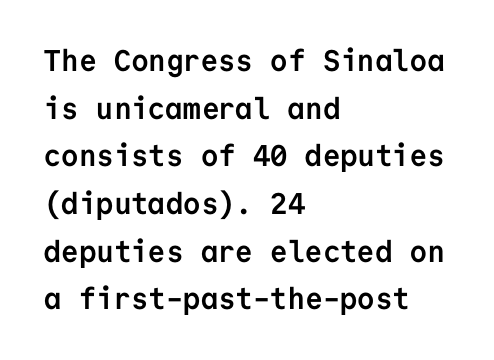
Students, note that the glyphs here touch the page at normal intervals. The paragraph shown leans on its left margin. You could count columns in this text — the font is strictly monospaced. Lines of text with bare space underneath. Are there feet on the stems? There aren't — it's a sans. These lines sit exactly where default settings would place them.
